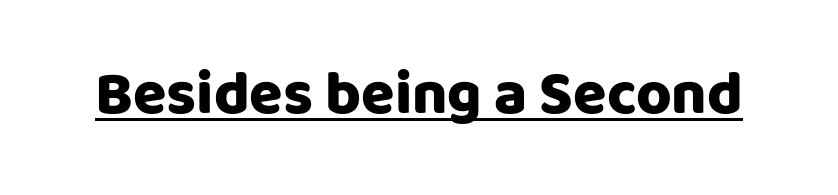
{"serif": "no", "italic": "no", "width": "normal", "stroke_contrast": "low", "x_height": "large", "monospaced": "no", "underline": "yes", "letter_spacing": "normal", "letter_spacing_em": 0.0, "glyph_px": 61}
